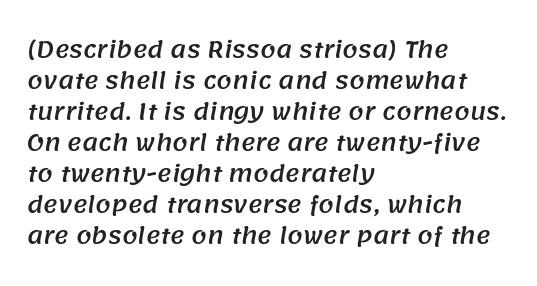
{"underline": "no", "align": "left", "line_spacing": "normal", "line_spacing_ratio": 1.41, "letter_spacing": "normal", "letter_spacing_em": 0.0, "glyph_px": 22}
